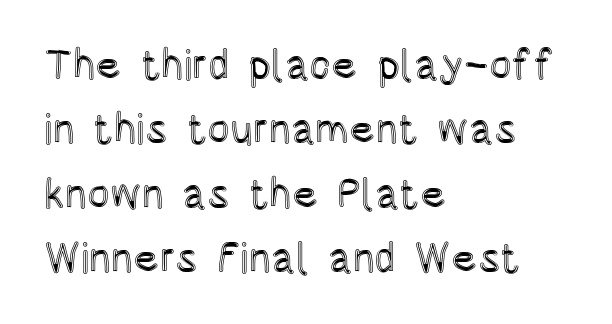
The image shows 42 px condensed type, upright; set left-aligned, normal line spacing (1.53x), normal letter spacing, not underlined; a large x-height.
